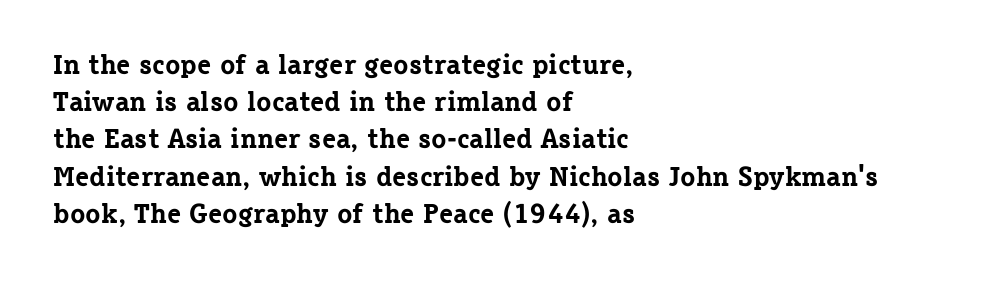
{"serif": "yes", "italic": "no", "bold": "yes", "weight": "bold", "width": "normal", "stroke_contrast": "low", "x_height": "medium", "monospaced": "no", "underline": "no", "align": "left", "line_spacing": "normal", "line_spacing_ratio": 1.33, "letter_spacing": "normal", "letter_spacing_em": 0.0, "glyph_px": 28}
